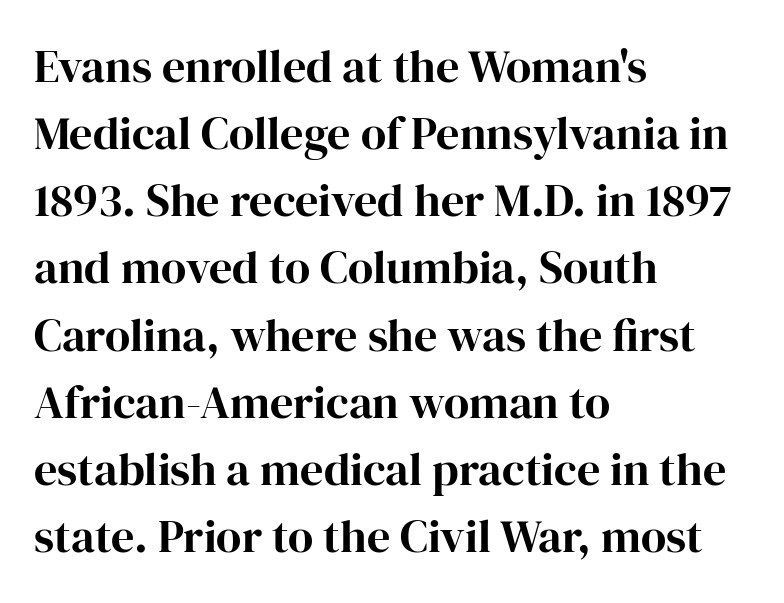
The type is set solid horizontally, with unmodified tracking. Bold? Absolutely — the strokes are thick and heavy. Decoration check: the copy has no underline. The paragraph shown leans on its left margin. Letterform terminals end in serifs throughout the passage. Is this a fixed-width face? No — the glyphs have proportional, varying widths.
